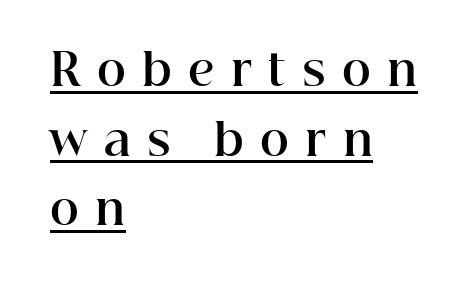
The image shows 44 px bold serif type, upright; set left-aligned, normal line spacing (1.58x), unusually wide letter spacing (+0.37 em), underlined; high stroke contrast and a medium x-height.
